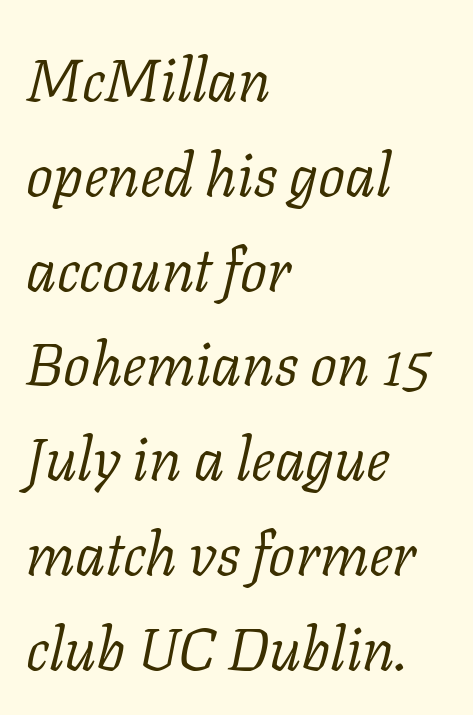
The image shows 60 px light serif type, italic (leaning right); set left-aligned, normal line spacing (1.58x), normal letter spacing, not underlined; low stroke contrast and a medium x-height.
